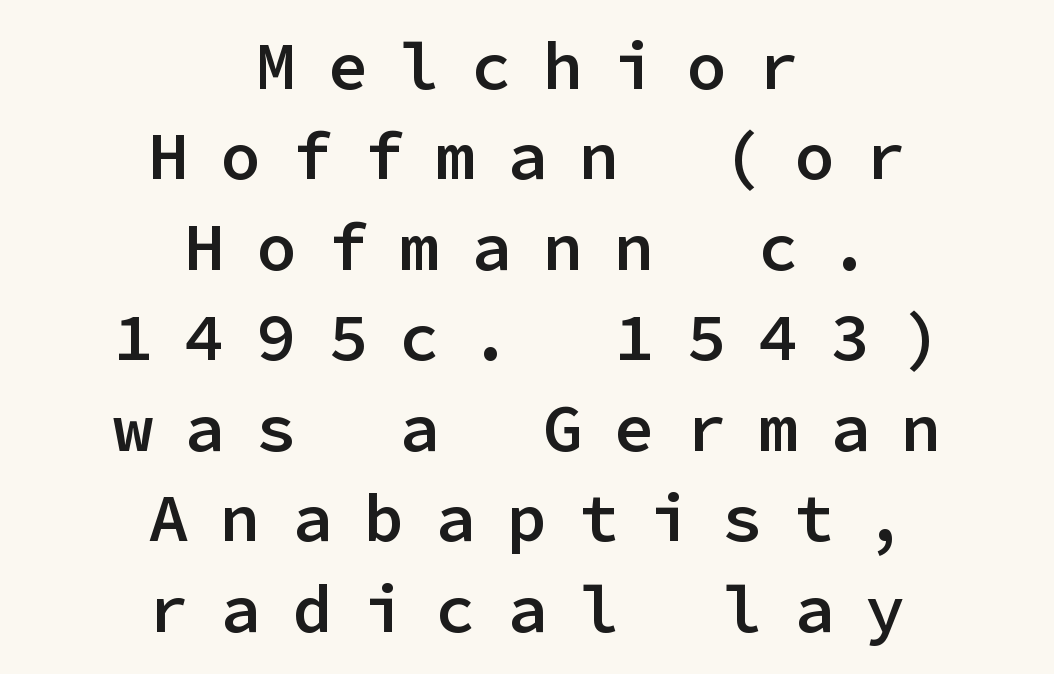
Descenders hang freely into open space. The rendering uses typewriter-style spacing with identical character cells. Students, this is semibold: more ink than regular, less than bold. No italicization has been applied; the sample stays upright.
